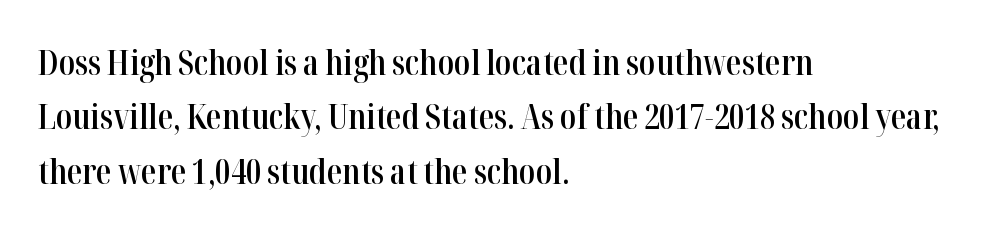
The image shows 34 px semibold, condensed serif type, upright; set left-aligned, normal line spacing (1.6x), normal letter spacing, not underlined; high stroke contrast and a medium x-height.
